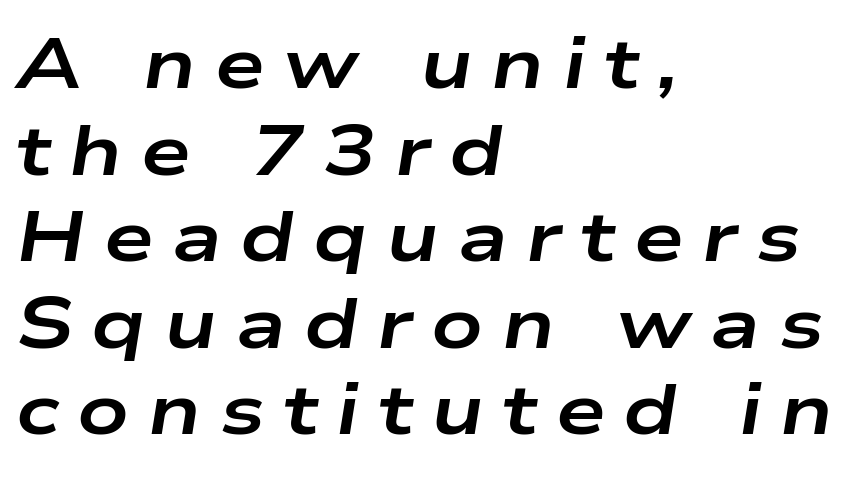
{"italic": "yes", "lean": "right", "slant_degrees": 9, "bold": "yes", "weight": "bold", "width": "wide", "stroke_contrast": "low", "x_height": "medium", "monospaced": "no", "underline": "no", "align": "left", "line_spacing_ratio": 1.22, "letter_spacing": "wide", "letter_spacing_em": 0.26, "glyph_px": 71}
